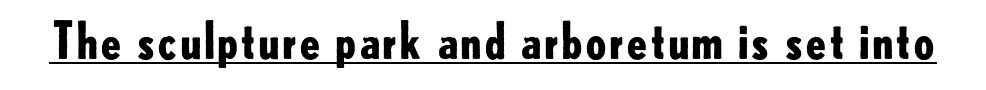
{"serif": "no", "italic": "no", "bold": "yes", "weight": "bold", "width": "normal", "stroke_contrast": "low", "x_height": "small", "monospaced": "no", "underline": "yes", "letter_spacing": "normal", "letter_spacing_em": 0.0, "glyph_px": 49}
